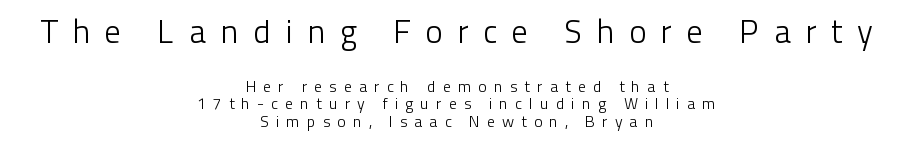
{"serif": "no", "italic": "no", "bold": "no", "weight": "light", "width": "normal", "stroke_contrast": "low", "x_height": "medium", "monospaced": "no", "underline": "no", "align": "center", "line_spacing": "tight", "line_spacing_ratio": 1.08, "letter_spacing": "wide", "letter_spacing_em": 0.43, "larger_block": "first", "size_ratio": 2.06, "glyph_px": 33}
